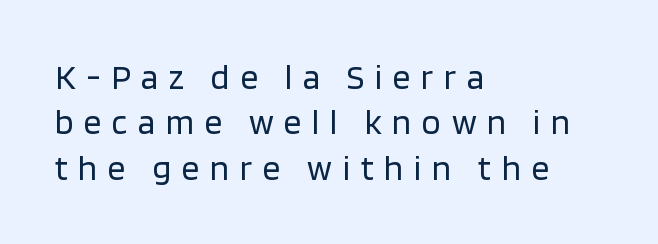
Q: Is the text bold? A: No.
Q: Is the text italic (slanted)? A: No, it is upright.
Q: Is the typeface a serif or a sans-serif typeface? A: Sans-serif.
Q: Is the text underlined? A: No.
Q: How is the paragraph aligned? A: Left-aligned.
Q: Is the spacing between letters normal or unusually wide? A: Unusually wide.
Q: Is the spacing between lines tight, normal or loose? A: Normal.
Q: Width (condensed, normal, or wide)? A: Normal.
Q: Stroke contrast? A: Low.
Q: x-height? A: Large.
Q: Monospaced? A: No.
